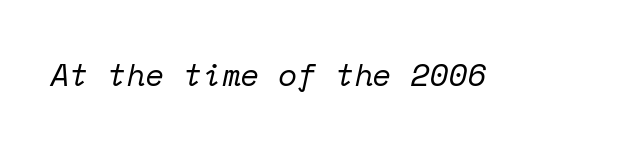
Q: Is the text bold? A: No.
Q: Is the text italic (slanted)? A: Yes, it leans right by about 12 degrees.
Q: Is the typeface a serif or a sans-serif typeface? A: Serif.
Q: Is the text underlined? A: No.
Q: Is the spacing between letters normal or unusually wide? A: Normal.
Q: Width (condensed, normal, or wide)? A: Normal.
Q: Stroke contrast? A: Low.
Q: x-height? A: Medium.
Q: Monospaced? A: Yes.
